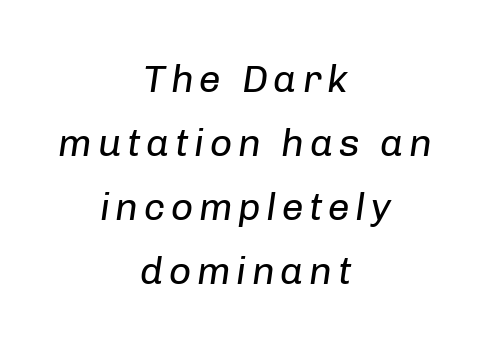
Q: Is the text bold? A: No.
Q: Is the text italic (slanted)? A: Yes, it leans right by about 8 degrees.
Q: Is the text underlined? A: No.
Q: How is the paragraph aligned? A: Centered.
Q: Is the spacing between lines tight, normal or loose? A: Normal.
Q: Width (condensed, normal, or wide)? A: Normal.
Q: Stroke contrast? A: Low.
Q: x-height? A: Medium.
Q: Monospaced? A: No.
